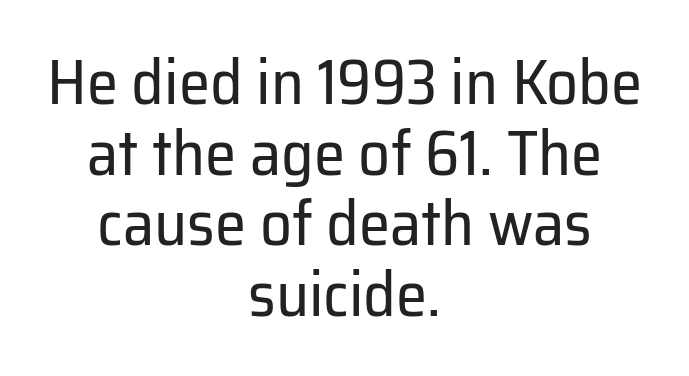
{"serif": "no", "italic": "no", "bold": "no", "weight": "regular", "width": "normal", "stroke_contrast": "low", "x_height": "medium", "monospaced": "no", "underline": "no", "align": "center", "line_spacing": "tight", "line_spacing_ratio": 1.12, "letter_spacing": "normal", "letter_spacing_em": 0.0, "glyph_px": 63}
